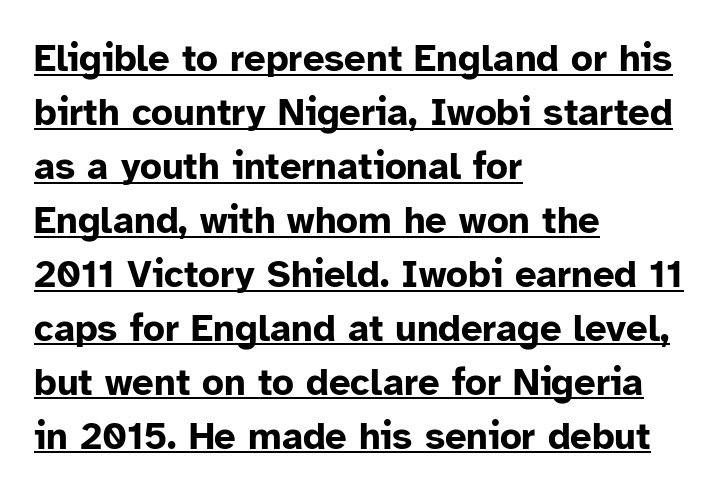
The image shows 38 px bold sans-serif type, upright; set left-aligned, normal line spacing (1.42x), normal letter spacing, underlined; low stroke contrast and a medium x-height.
